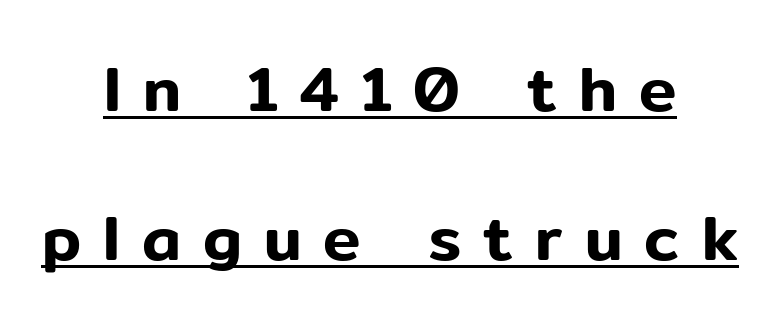
The image shows 63 px sans-serif type, upright; set centered, loose line spacing (2.37x), unusually wide letter spacing (+0.35 em), underlined; low stroke contrast and a medium x-height.
